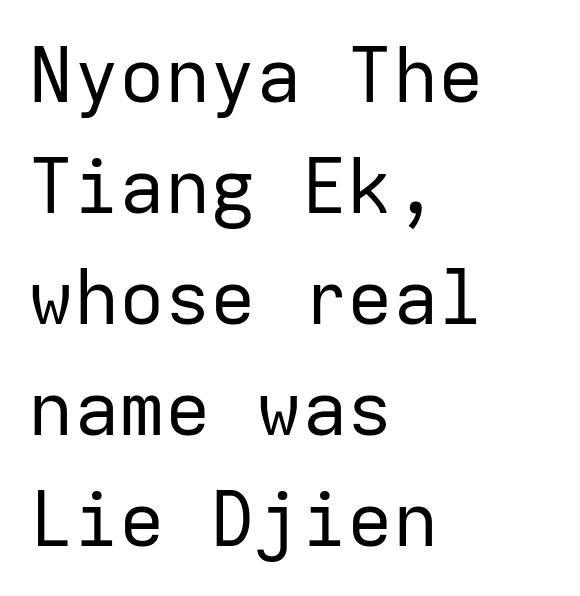
The image shows 76 px regular-weight sans-serif type, upright, monospaced; set left-aligned, normal line spacing (1.46x), normal letter spacing, not underlined; low stroke contrast and a medium x-height.
